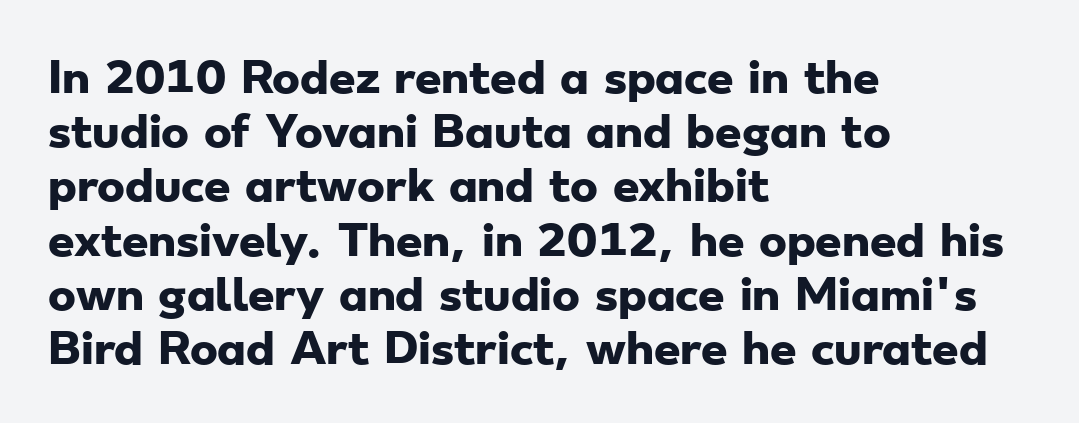
These words are printed bold, with thick strokes throughout. The typeface chosen for these lines omits serifs. The letterforms sit shoulder to shoulder at normal distance. Varying glyph widths throughout — classic text-font behaviour. Is the block centered? No — it sits flush against the left margin. Students, observe: this is what conventionally led text looks like.
